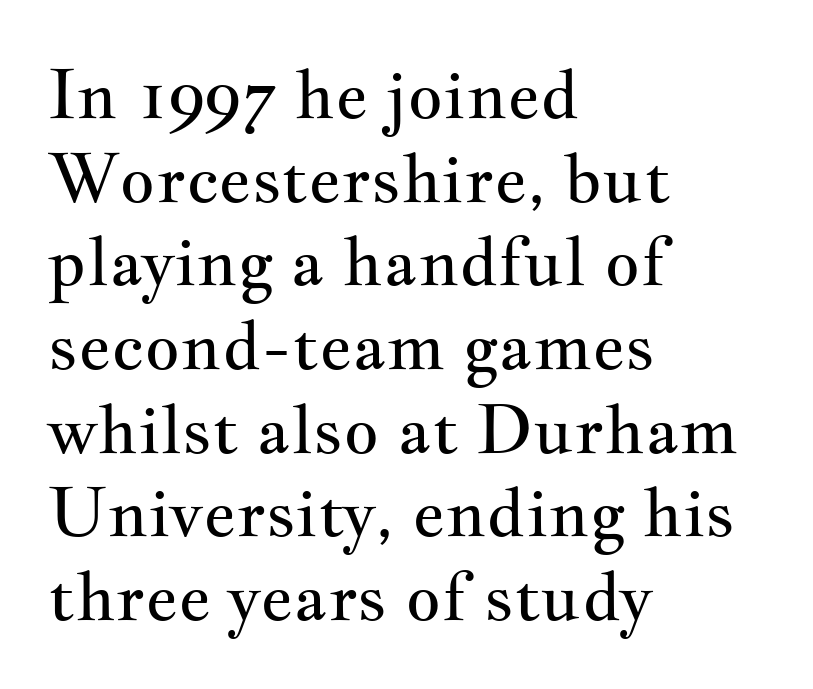
The image shows 68 px regular-weight, wide serif type, upright; set left-aligned, line spacing 1.23x, normal letter spacing, not underlined; medium stroke contrast and a small x-height.
